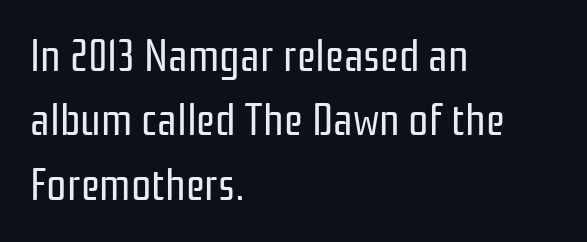
The image shows 45 px regular-weight, condensed sans-serif type, upright; set left-aligned, normal line spacing (1.43x), normal letter spacing, not underlined; low stroke contrast and a medium x-height.
